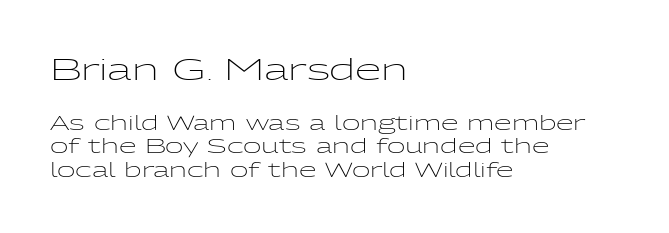
Q: Is the text bold? A: No.
Q: Is the text italic (slanted)? A: No, it is upright.
Q: Is the typeface a serif or a sans-serif typeface? A: Sans-serif.
Q: Is the text underlined? A: No.
Q: How is the paragraph aligned? A: Left-aligned.
Q: Is the spacing between letters normal or unusually wide? A: Normal.
Q: Which block of text is set in a larger size, the first (top) or the second (bottom)? A: The first (top) one.
Q: Width (condensed, normal, or wide)? A: Wide.
Q: Stroke contrast? A: Low.
Q: x-height? A: Medium.
Q: Monospaced? A: No.
